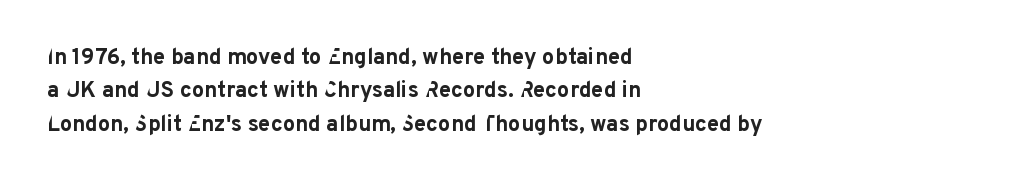
The strip under each line holds only bare page. Between one letter and the next there's only the usual sliver of space. Is there any slant? The stems are plumb. Plenty of ink on the page — the face is bold. Leading matches the norm, producing a regular column.
